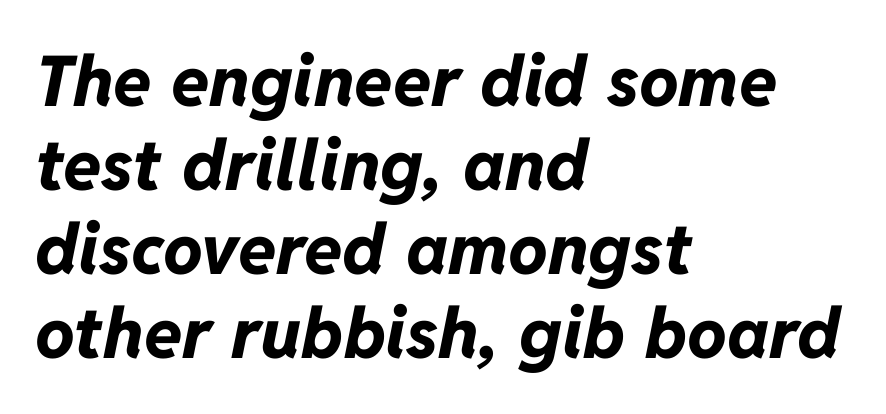
The image shows 70 px bold type, italic (leaning right); set left-aligned, line spacing 1.2x, normal letter spacing, not underlined; low stroke contrast and a medium x-height.
